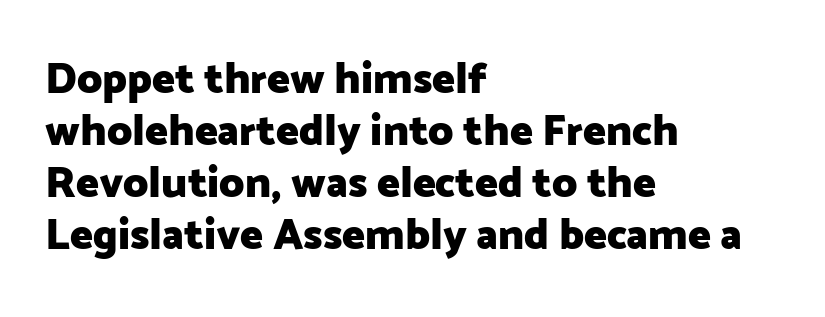
The type family on display is of the sans-serif kind. These lines carry a lot of weight — the face is fully bold. Leftover space on each line is placed entirely after the last word. The horizontal fit of the characters is conventional and even.
